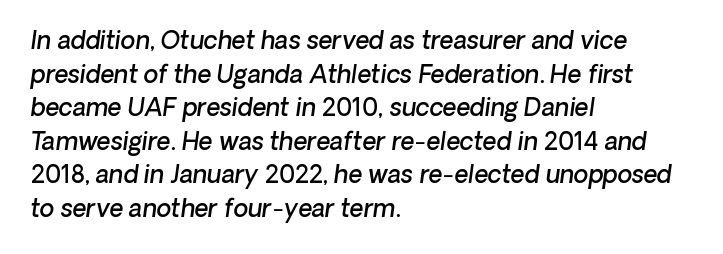
The image shows 24 px text type, italic (leaning right); set left-aligned, normal line spacing (1.4x), normal letter spacing, not underlined.
